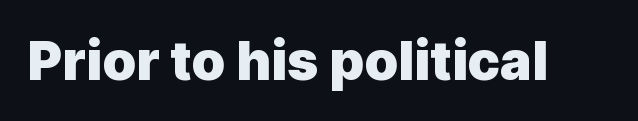
The image shows 54 px heavy sans-serif type, upright; set normal letter spacing, not underlined; a medium x-height.
